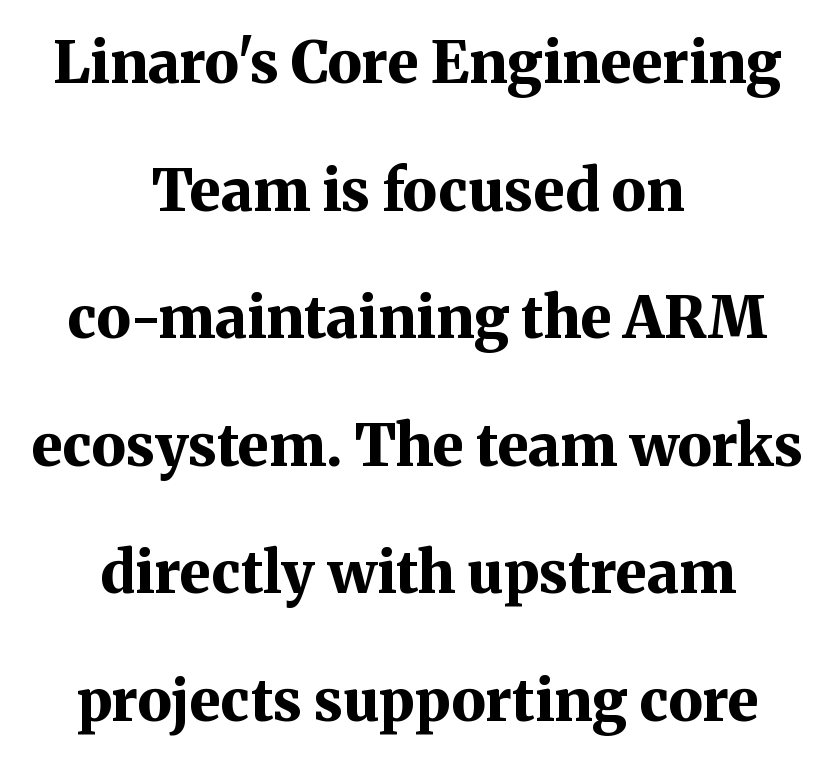
Airy leading. Line starts and ends both wander, symmetrically. Is this a fixed-width face? No — the glyphs have proportional, varying widths. Tracking here is standard; glyphs follow each other at the usual distance.
